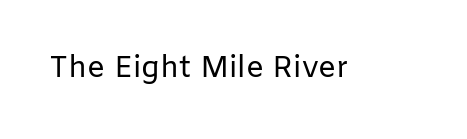
Q: Is the text bold? A: No.
Q: Is the text italic (slanted)? A: No, it is upright.
Q: Is the typeface a serif or a sans-serif typeface? A: Sans-serif.
Q: Is the text underlined? A: No.
Q: Is the spacing between letters normal or unusually wide? A: Normal.
Q: Width (condensed, normal, or wide)? A: Normal.
Q: Stroke contrast? A: Low.
Q: x-height? A: Medium.
Q: Monospaced? A: No.
